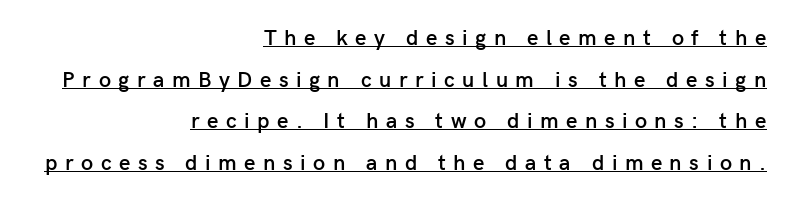
{"italic": "no", "bold": "semi", "underline": "yes", "align": "right", "line_spacing_ratio": 1.89, "letter_spacing": "wide", "letter_spacing_em": 0.34, "glyph_px": 22}
